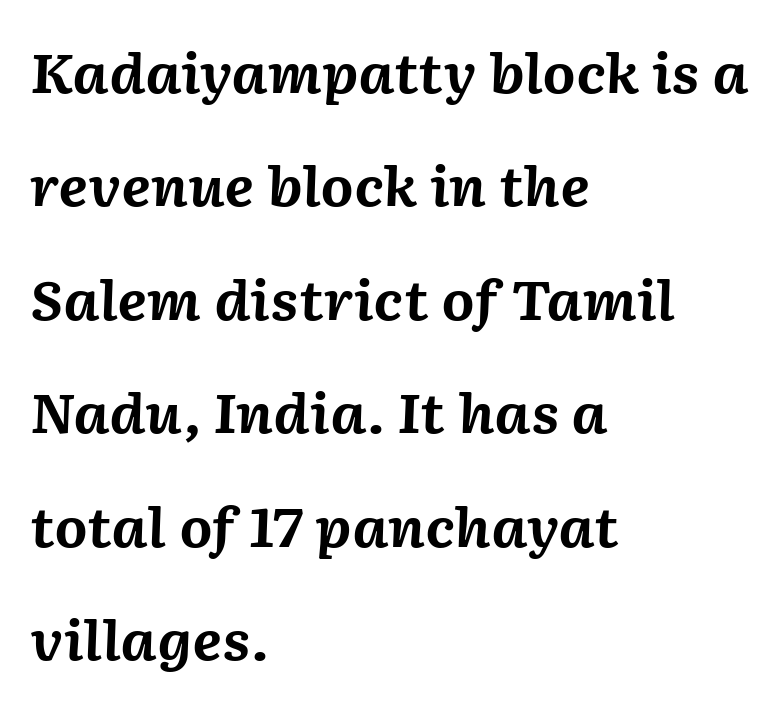
Leading: increased. If you drew a ruler down the left edge, every line would touch it. This rendering features lettering with no underline. A typesetter would call this proportional, since set widths differ per character. This rendering leaves character spacing at its baseline value.
